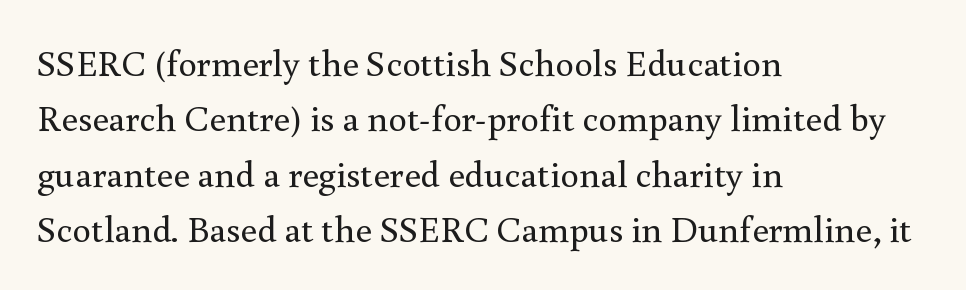
Q: Is the text bold? A: No.
Q: Is the text italic (slanted)? A: No, it is upright.
Q: Is the typeface a serif or a sans-serif typeface? A: Serif.
Q: Is the text underlined? A: No.
Q: How is the paragraph aligned? A: Left-aligned.
Q: Is the spacing between letters normal or unusually wide? A: Normal.
Q: Is the spacing between lines tight, normal or loose? A: Normal.
Q: Width (condensed, normal, or wide)? A: Normal.
Q: x-height? A: Small.
Q: Monospaced? A: No.
